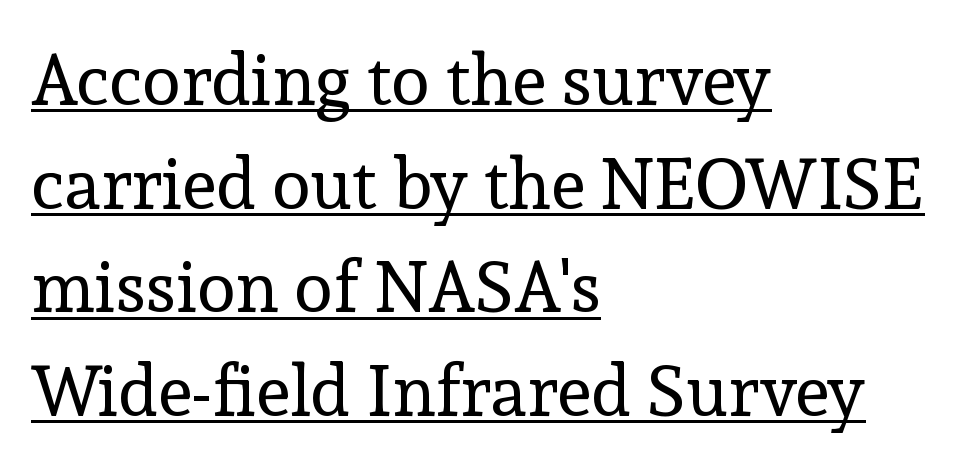
The string is rendered with underlining switched on. A quiet, ordinary-to-light weight characterises the typeface. A typesetter would call this proportional, since set widths differ per character. A student would call this left alignment; a typographer would say flush left, rag right. This block has exactly the height ordinary leading produces. Observe the ordinary spacing: letters are neighbours, not strangers.
